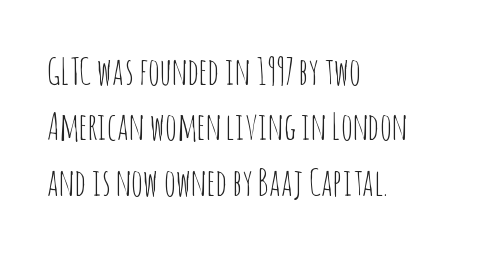
The passage shown is typed in a proportional face where columns would drift. Counters stay open thanks to moderate or lighter strokes. The face used here is rendered with its standard letterfit. If you drew a line through each stem, it would be perfectly vertical. This rendering employs a face without finishing strokes, i.e., a sans-serif.
